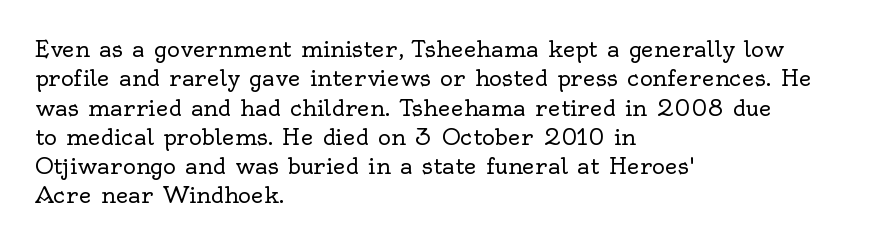
The image shows 22 px text type, upright; set left-aligned, normal line spacing (1.33x), normal letter spacing, not underlined.
